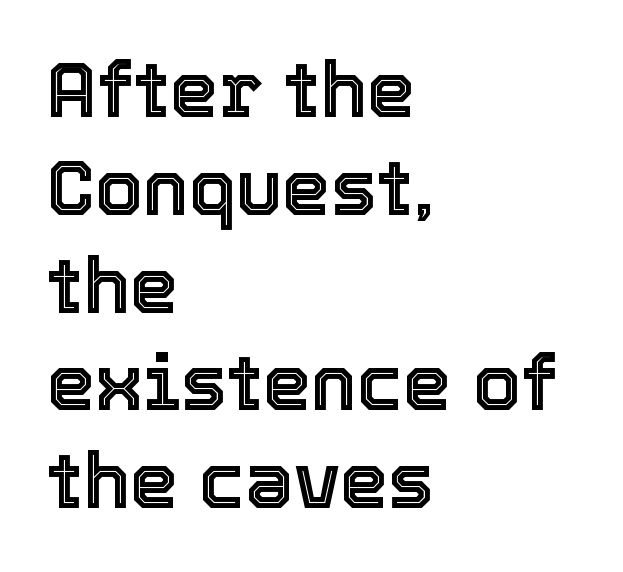
The image shows 77 px text type, upright; set left-aligned, normal line spacing (1.27x), normal letter spacing, not underlined; a medium x-height.
